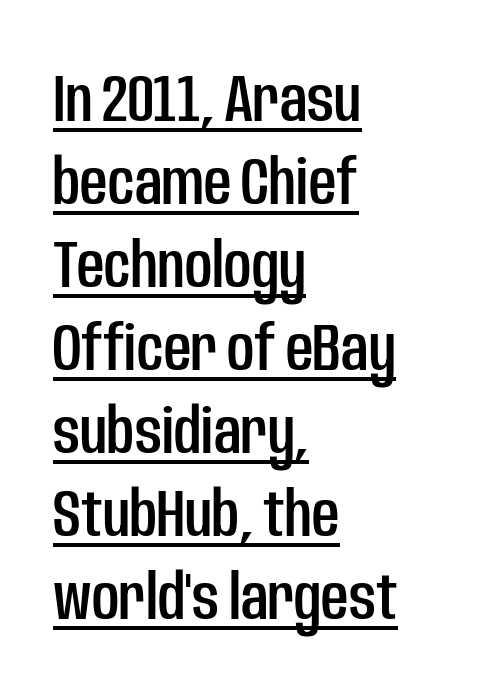
{"serif": "no", "italic": "no", "width": "condensed", "stroke_contrast": "low", "x_height": "large", "monospaced": "no", "underline": "yes", "align": "left", "line_spacing_ratio": 1.24, "letter_spacing": "normal", "letter_spacing_em": 0.0, "glyph_px": 67}
